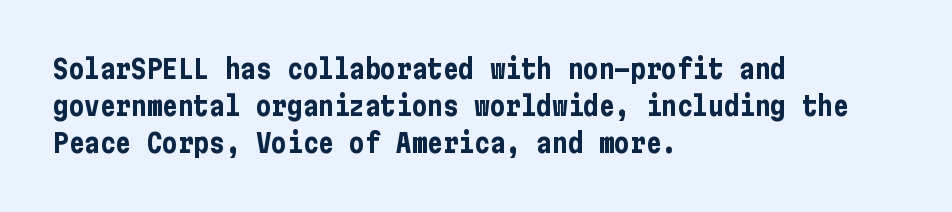
The image shows 26 px bold type, upright; set left-aligned, normal line spacing (1.42x), normal letter spacing, not underlined.
